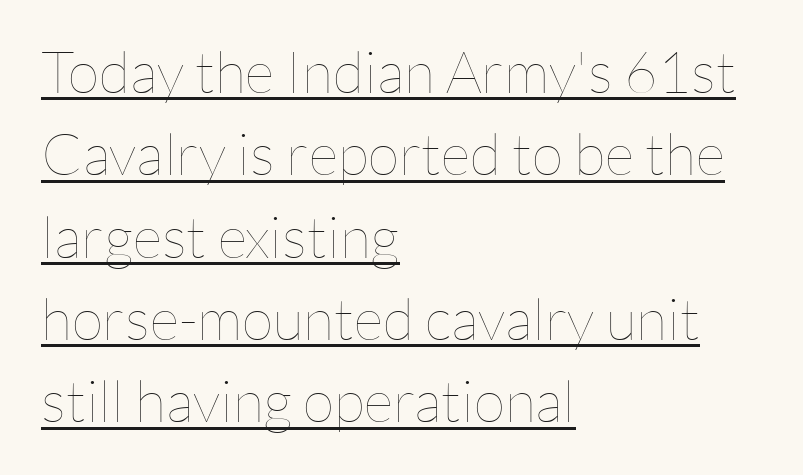
The image shows 58 px thin type, upright; set left-aligned, normal line spacing (1.42x), normal letter spacing, underlined; low stroke contrast and a medium x-height.
